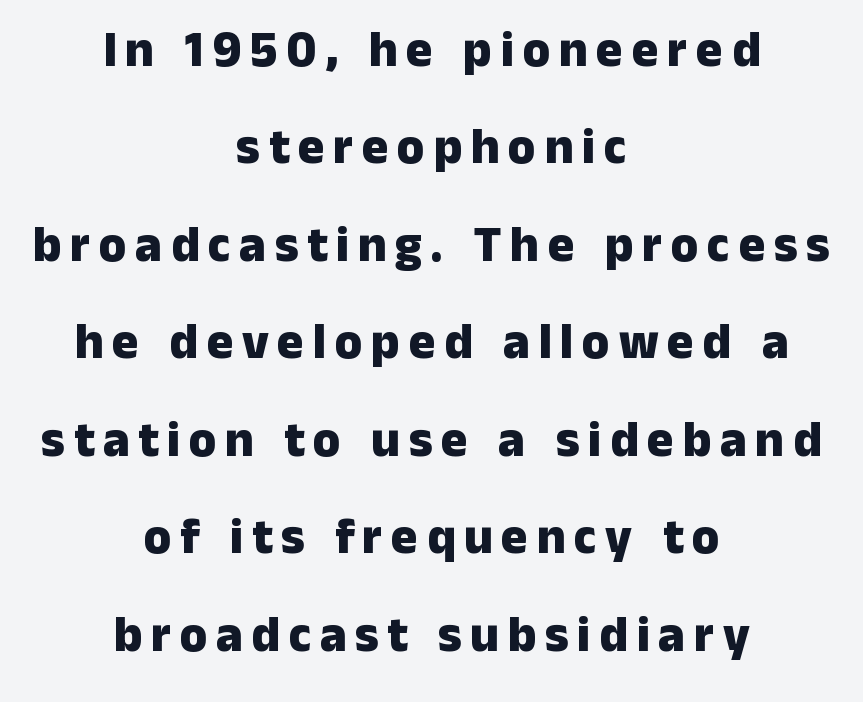
The image shows 50 px heavy sans-serif type, upright; set centered, loose line spacing (1.95x), not underlined; low stroke contrast and a medium x-height.
